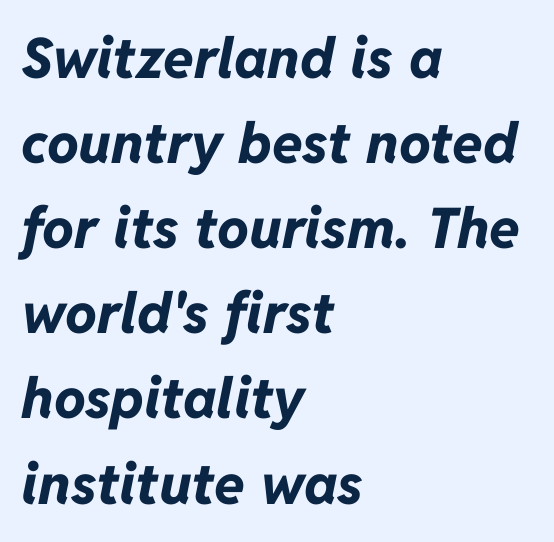
{"italic": "yes", "lean": "right", "slant_degrees": 11, "bold": "yes", "weight": "bold", "width": "normal", "stroke_contrast": "low", "x_height": "medium", "monospaced": "no", "underline": "no", "align": "left", "line_spacing": "normal", "line_spacing_ratio": 1.52, "letter_spacing": "normal", "letter_spacing_em": 0.0, "glyph_px": 56}
